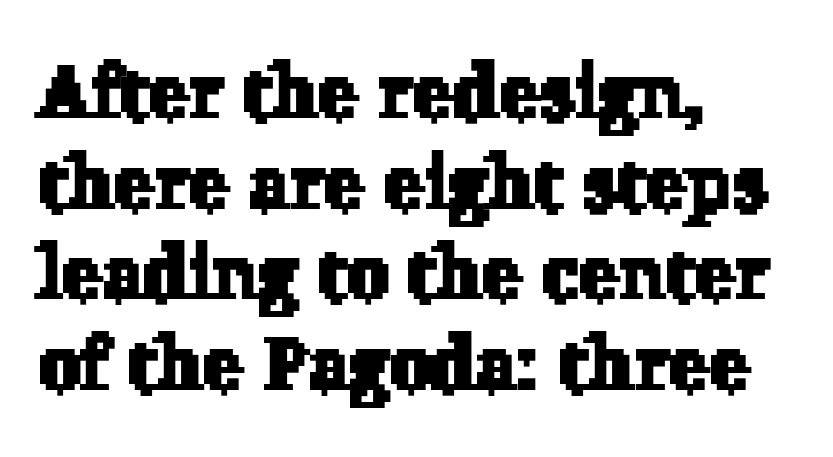
Q: Is the typeface a serif or a sans-serif typeface? A: Serif.
Q: Is the text underlined? A: No.
Q: How is the paragraph aligned? A: Left-aligned.
Q: Is the spacing between letters normal or unusually wide? A: Normal.
Q: Width (condensed, normal, or wide)? A: Normal.
Q: Stroke contrast? A: Low.
Q: x-height? A: Medium.
Q: Monospaced? A: No.
